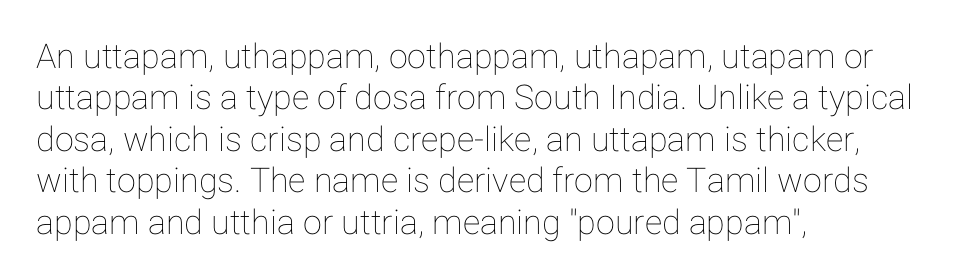
The image shows 34 px text type, upright; set left-aligned, line spacing 1.22x, normal letter spacing, not underlined; low stroke contrast and a medium x-height.
